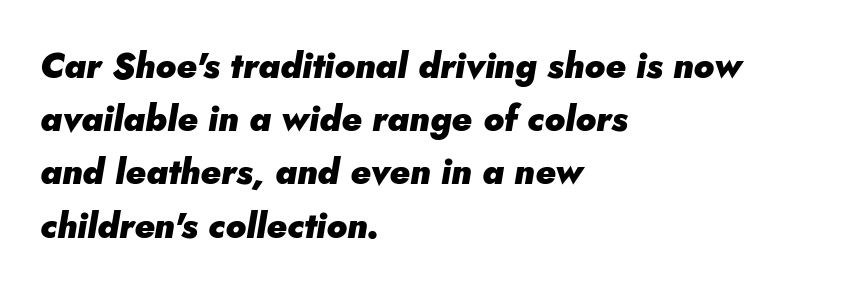
{"italic": "yes", "lean": "right", "slant_degrees": 5, "bold": "yes", "weight": "heavy", "width": "normal", "stroke_contrast": "low", "x_height": "small", "monospaced": "no", "underline": "no", "align": "left", "line_spacing": "normal", "line_spacing_ratio": 1.52, "letter_spacing": "normal", "letter_spacing_em": 0.0, "glyph_px": 35}
